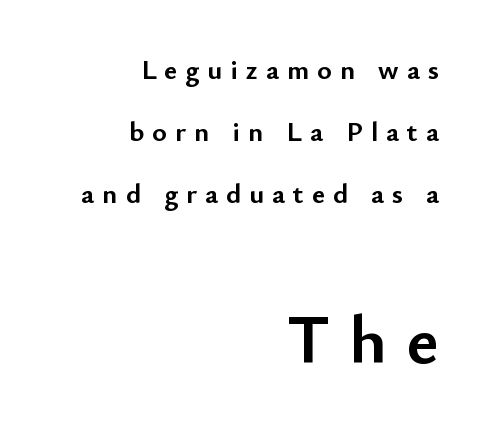
{"serif": "no", "italic": "no", "bold": "yes", "weight": "semibold", "width": "normal", "stroke_contrast": "low", "x_height": "small", "monospaced": "no", "underline": "no", "align": "right", "line_spacing": "loose", "line_spacing_ratio": 2.21, "letter_spacing": "wide", "letter_spacing_em": 0.29, "larger_block": "second", "size_ratio": 2.46, "glyph_px": 69}
